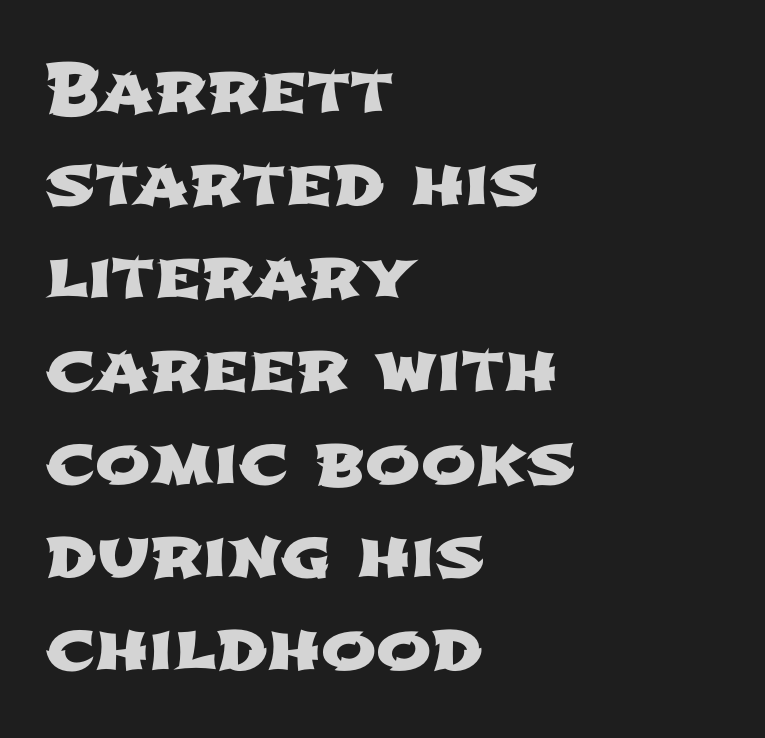
{"serif": "no", "width": "wide", "stroke_contrast": "low", "x_height": "medium", "monospaced": "no", "underline": "no", "align": "left", "line_spacing": "normal", "line_spacing_ratio": 1.41, "letter_spacing": "normal", "letter_spacing_em": 0.0, "glyph_px": 66}
